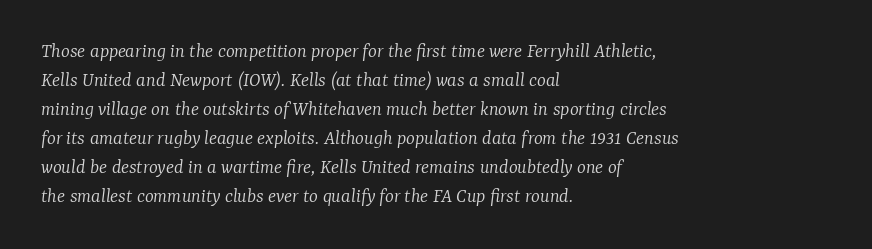
Q: Is the text bold? A: No.
Q: Is the text italic (slanted)? A: Yes, it leans right by about 7 degrees.
Q: Is the text underlined? A: No.
Q: How is the paragraph aligned? A: Left-aligned.
Q: Is the spacing between letters normal or unusually wide? A: Normal.
Q: Is the spacing between lines tight, normal or loose? A: Normal.
